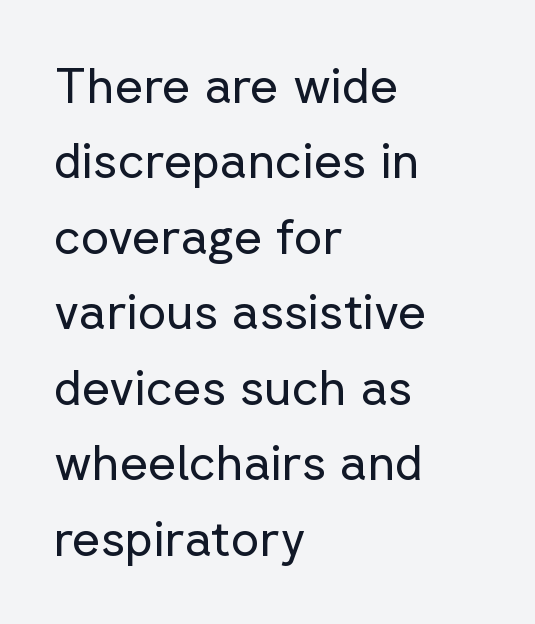
Q: Is the text bold? A: No.
Q: Is the text italic (slanted)? A: No, it is upright.
Q: Is the typeface a serif or a sans-serif typeface? A: Sans-serif.
Q: Is the text underlined? A: No.
Q: How is the paragraph aligned? A: Left-aligned.
Q: Is the spacing between letters normal or unusually wide? A: Normal.
Q: Is the spacing between lines tight, normal or loose? A: Normal.
Q: Width (condensed, normal, or wide)? A: Normal.
Q: Stroke contrast? A: Low.
Q: x-height? A: Medium.
Q: Monospaced? A: No.
